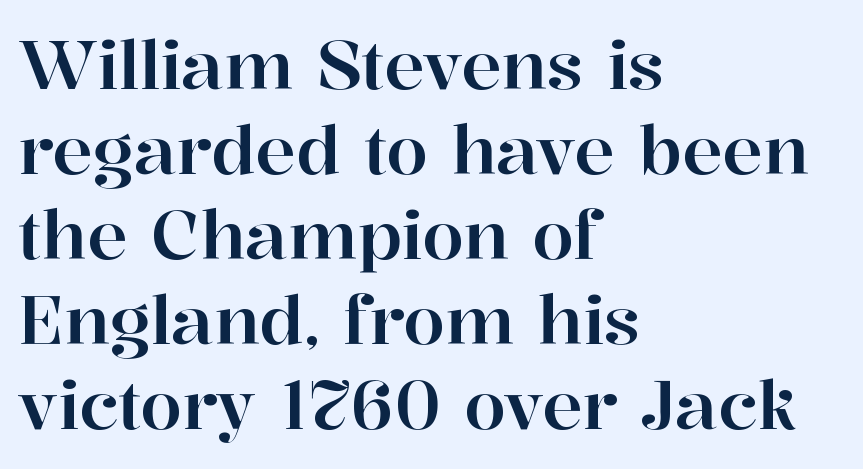
{"serif": "yes", "italic": "no", "width": "normal", "stroke_contrast": "high", "x_height": "medium", "monospaced": "no", "underline": "no", "align": "left", "line_spacing": "normal", "line_spacing_ratio": 1.27, "letter_spacing": "normal", "letter_spacing_em": 0.0, "glyph_px": 67}
